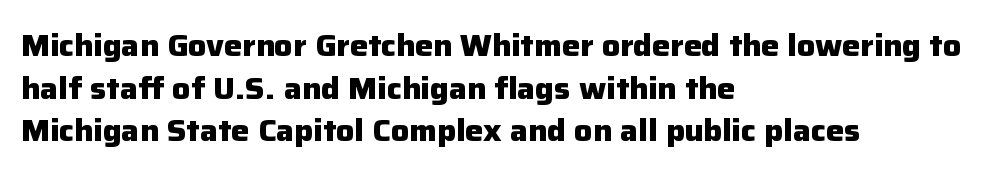
{"serif": "no", "italic": "no", "bold": "yes", "weight": "heavy", "width": "normal", "stroke_contrast": "low", "x_height": "medium", "monospaced": "no", "underline": "no", "align": "left", "line_spacing": "normal", "line_spacing_ratio": 1.42, "letter_spacing": "normal", "letter_spacing_em": 0.0, "glyph_px": 30}
